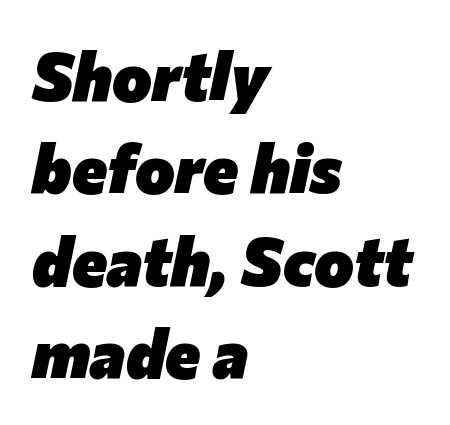
{"italic": "yes", "lean": "right", "slant_degrees": 12, "bold": "yes", "weight": "heavy", "width": "normal", "stroke_contrast": "low", "x_height": "medium", "monospaced": "no", "underline": "no", "align": "left", "line_spacing": "normal", "line_spacing_ratio": 1.38, "letter_spacing": "normal", "letter_spacing_em": 0.0, "glyph_px": 67}
